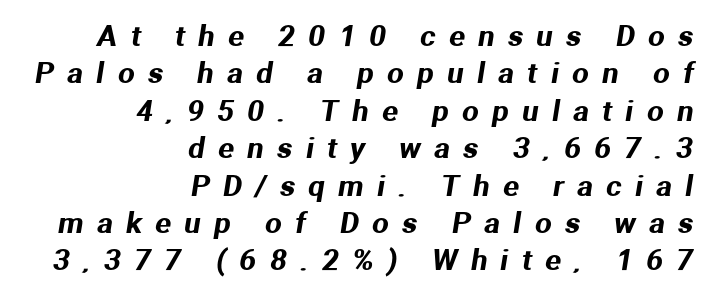
The typesetter chose a ragged-left arrangement here. The baseline area is clear. Think of a printed novel: that variable character pitch is what you see here. Someone cranked the tracking dial way up on this one. Compared with typical paragraphs, the rows here are spaced about the same.
